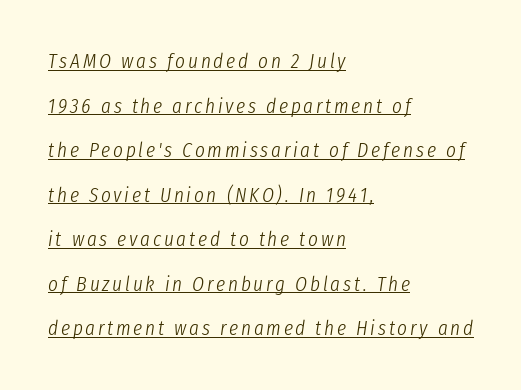
Has an underline been added? It has. The rendering anchors every line to the left-hand side. Students, observe: this is what heavily led, spacious text looks like. The specimen reads as italic at a glance. A quiet, ordinary-to-light weight characterises the typeface.
